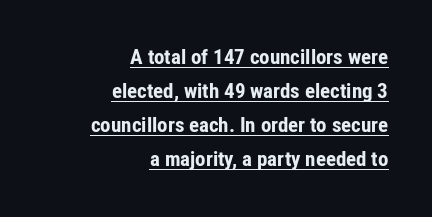
{"italic": "no", "bold": "yes", "underline": "yes", "align": "right", "line_spacing": "normal", "line_spacing_ratio": 1.62, "letter_spacing": "normal", "letter_spacing_em": 0.0, "glyph_px": 21}
